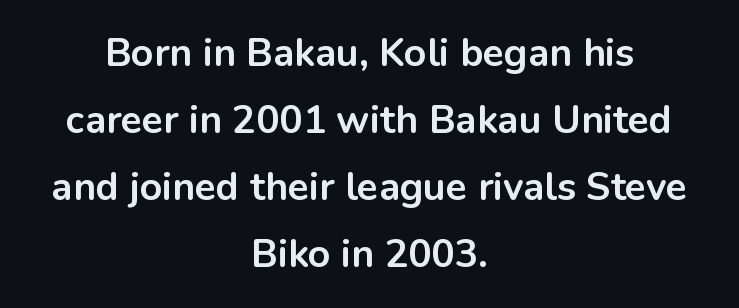
{"serif": "no", "italic": "no", "bold": "yes", "weight": "bold", "width": "normal", "stroke_contrast": "low", "x_height": "medium", "monospaced": "no", "underline": "no", "align": "center", "line_spacing_ratio": 1.72, "letter_spacing": "normal", "letter_spacing_em": 0.0, "glyph_px": 39}
